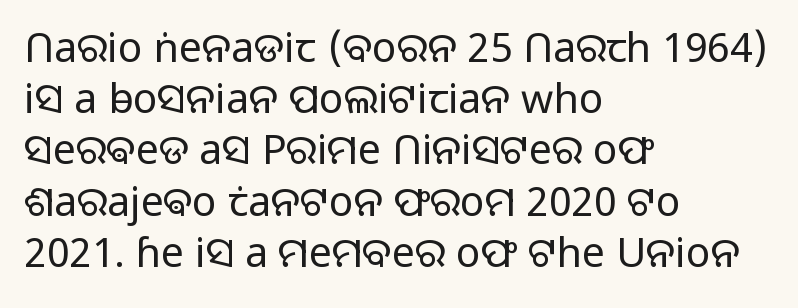
Notice how the passage keeps a crisp vertical edge on the left only. The rows are spaced the way most documents space them. Every character sits straight up, as roman type does. Looks like regular typesetting: each glyph gets only the width it needs. Stroke thickness stays within the range of a standard reading face or lighter. Letter spacing: default.
